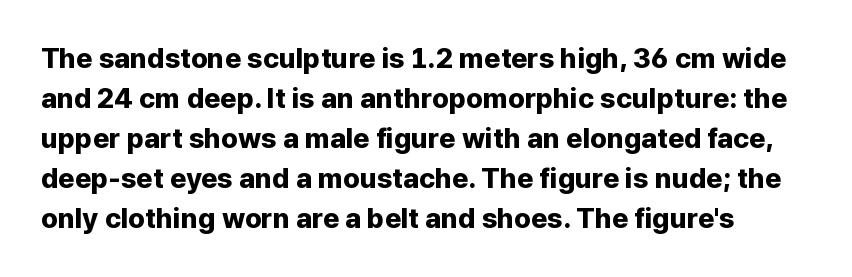
Q: Is the text bold? A: Yes.
Q: Is the text italic (slanted)? A: No, it is upright.
Q: Is the typeface a serif or a sans-serif typeface? A: Sans-serif.
Q: Is the text underlined? A: No.
Q: Is the spacing between letters normal or unusually wide? A: Normal.
Q: Is the spacing between lines tight, normal or loose? A: Normal.
Q: Width (condensed, normal, or wide)? A: Normal.
Q: Stroke contrast? A: Low.
Q: x-height? A: Medium.
Q: Monospaced? A: No.
